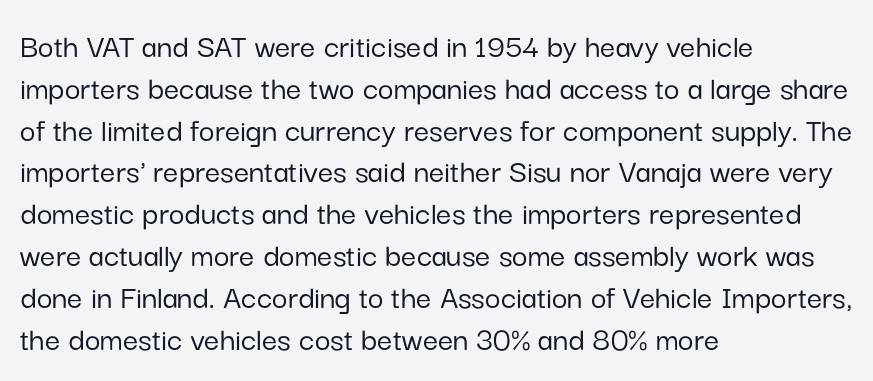
Q: Is the text italic (slanted)? A: No, it is upright.
Q: Is the typeface a serif or a sans-serif typeface? A: Sans-serif.
Q: Is the text underlined? A: No.
Q: How is the paragraph aligned? A: Left-aligned.
Q: Is the spacing between letters normal or unusually wide? A: Normal.
Q: Width (condensed, normal, or wide)? A: Normal.
Q: Stroke contrast? A: Low.
Q: x-height? A: Medium.
Q: Monospaced? A: No.
